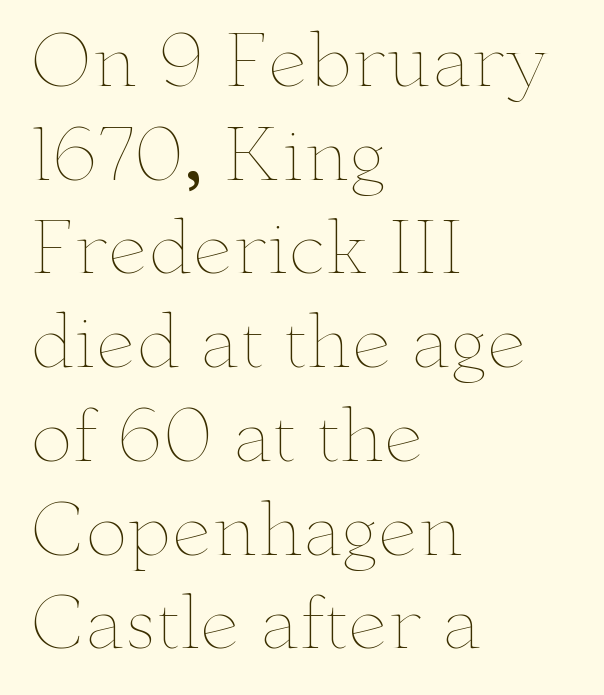
The image shows 71 px thin, wide type, upright; set left-aligned, normal line spacing (1.32x), normal letter spacing, not underlined; low stroke contrast and a small x-height.
